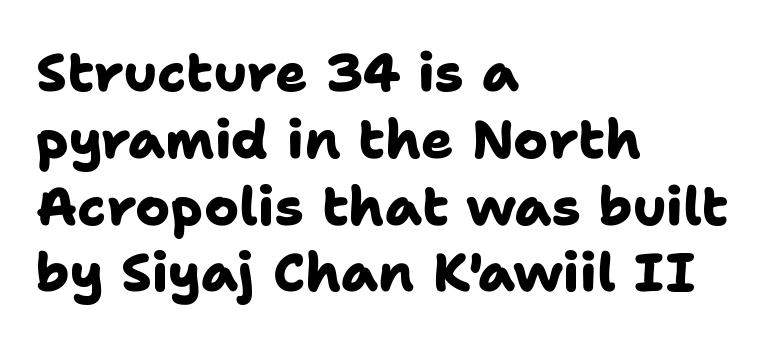
{"serif": "no", "bold": "yes", "weight": "heavy", "width": "normal", "stroke_contrast": "low", "x_height": "medium", "monospaced": "no", "underline": "no", "align": "left", "line_spacing": "normal", "line_spacing_ratio": 1.26, "letter_spacing": "normal", "letter_spacing_em": 0.0, "glyph_px": 53}
